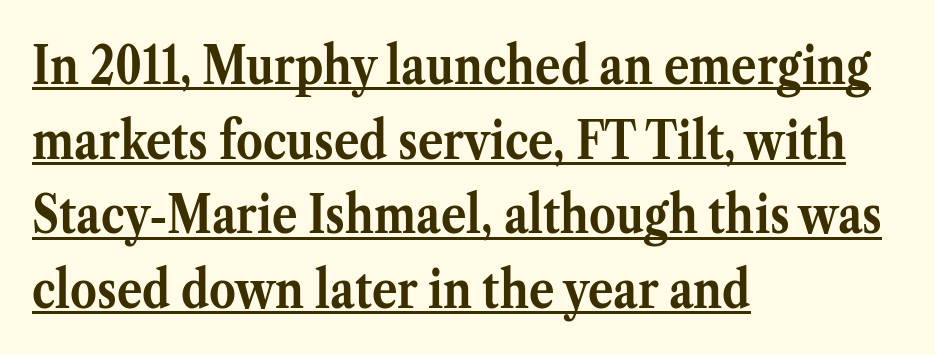
Do the characters align in a grid? No, the font is proportional. Normally led — the rows are evenly, conventionally spaced. Do the letters lean? They stand straight. Weight check: bold — yes, fully. You can tell from the footed stems that serif type was used. Each word holds together tightly as a unit, with standard inter-letter gaps.
